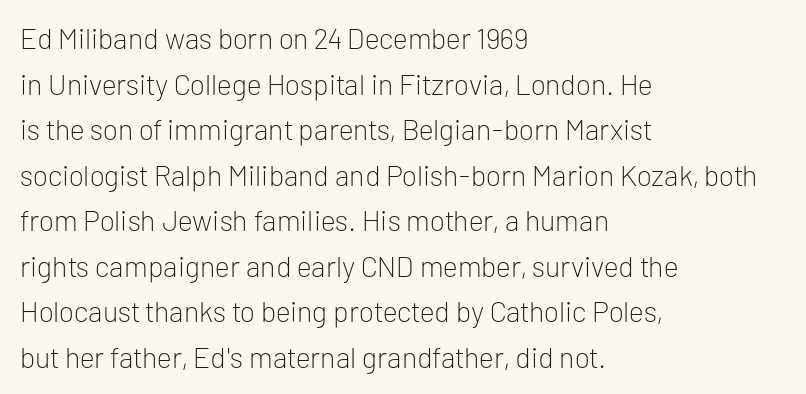
Q: Is the text bold? A: No.
Q: Is the text italic (slanted)? A: No, it is upright.
Q: Is the typeface a serif or a sans-serif typeface? A: Sans-serif.
Q: Is the text underlined? A: No.
Q: How is the paragraph aligned? A: Left-aligned.
Q: Is the spacing between letters normal or unusually wide? A: Normal.
Q: Is the spacing between lines tight, normal or loose? A: Normal.
Q: Width (condensed, normal, or wide)? A: Normal.
Q: Stroke contrast? A: Low.
Q: x-height? A: Medium.
Q: Monospaced? A: No.
